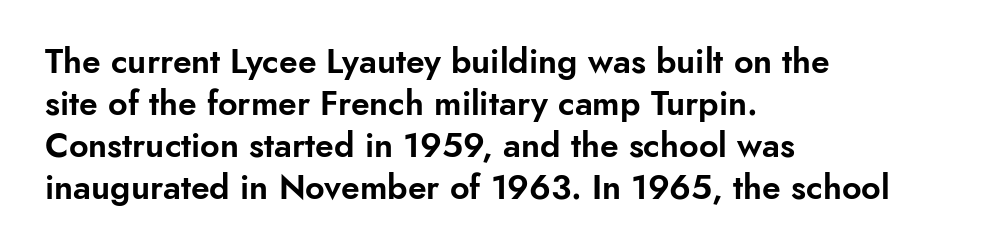
The image shows 34 px sans-serif type, upright; set left-aligned, line spacing 1.24x, normal letter spacing, not underlined; low stroke contrast and a small x-height.
